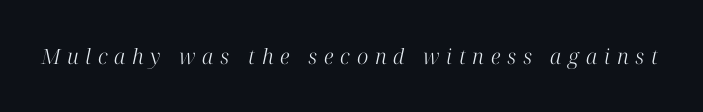
The strokes are not fattened; the text isn't bold. You could only call the tracking loose — the letters float apart. Would a proofreader flag this as italicized? Yes. Only glyphs here, with clear space below each row.
